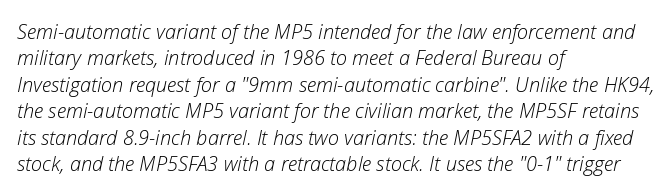
The image shows 20 px text type, italic (leaning right); set left-aligned, normal line spacing (1.32x), normal letter spacing, not underlined.
